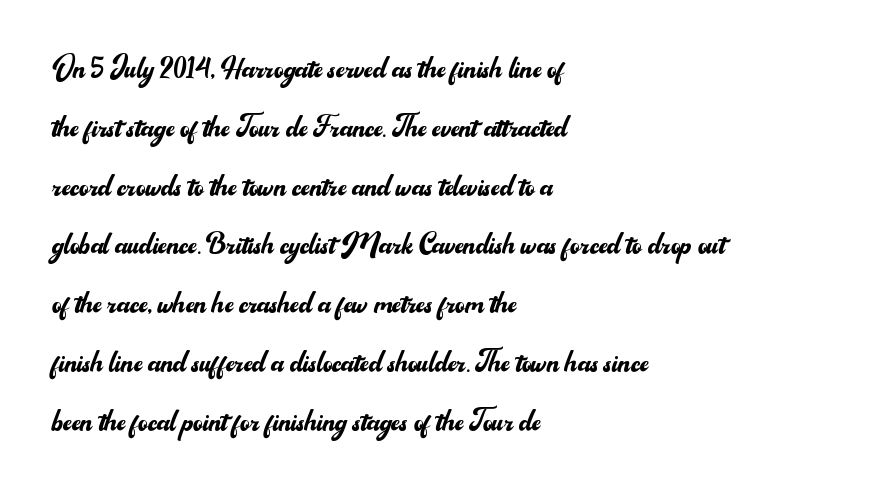
The image shows 37 px regular-weight sans-serif type; set left-aligned, normal line spacing (1.59x), normal letter spacing, not underlined; medium stroke contrast and a small x-height.
